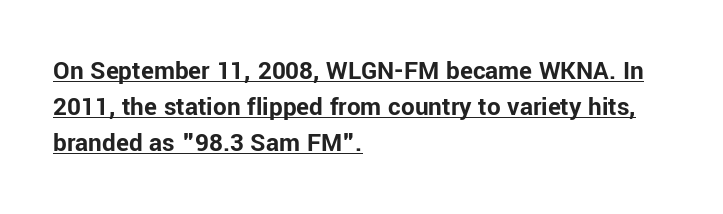
The image shows 27 px bold type, upright; set left-aligned, normal line spacing (1.33x), normal letter spacing, underlined.
